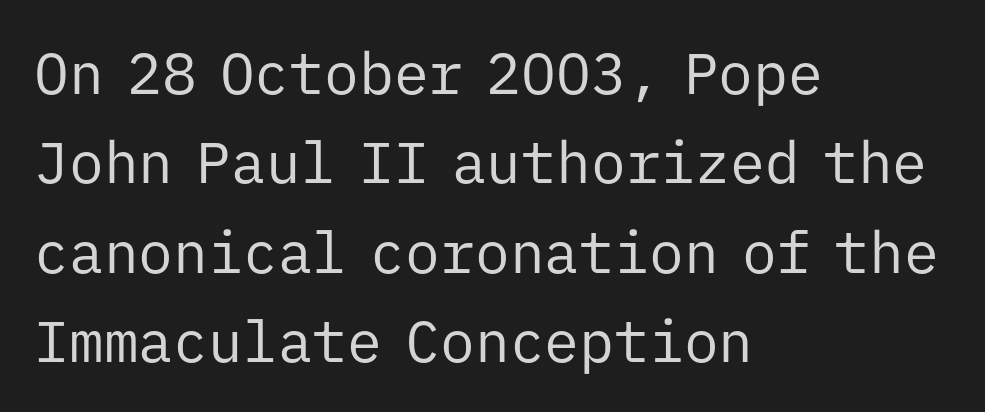
Is this a fixed-width face? Yes — each glyph sits in an identical cell. The strokes carry an ordinary text weight at most. You can tell from the bare stems that sans-serif type was used. Summary of vertical rhythm: regular, with standard interline spacing.
